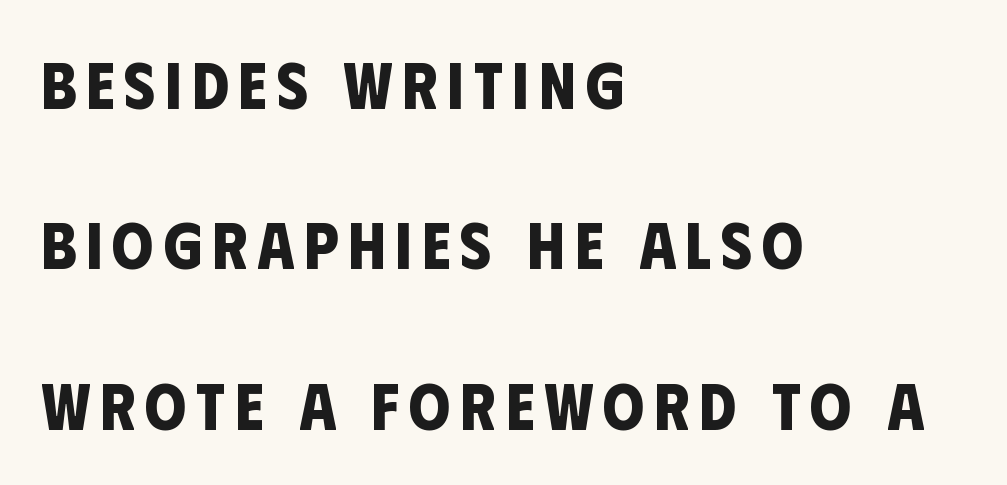
The image shows 66 px bold, condensed sans-serif type; set left-aligned, loose line spacing (2.43x), not underlined; low stroke contrast and a large x-height.
